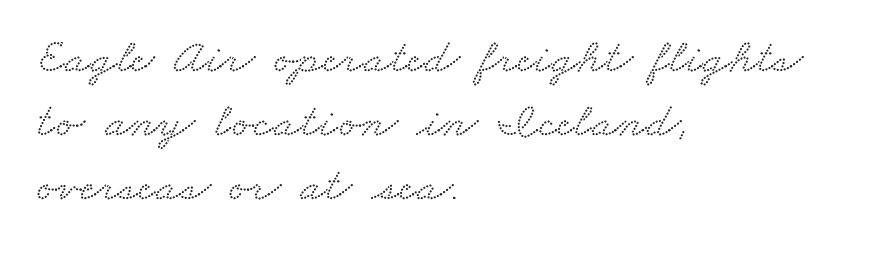
Any mark beneath the type? The region is blank. Here the designer chose a conventional face with non-uniform glyph widths. Normally led — the rows are evenly, conventionally spaced. Line starts are locked; line ends wander.
